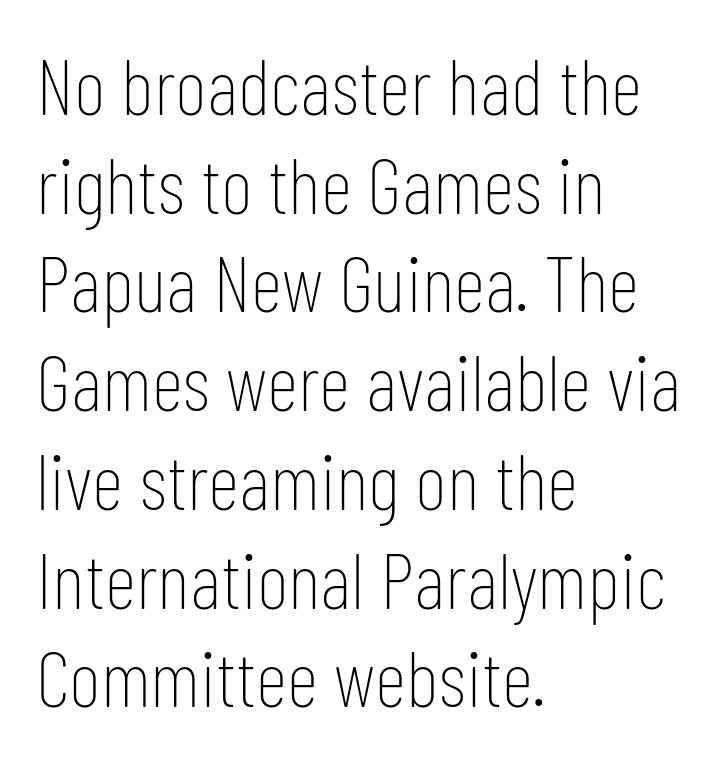
The image shows 79 px thin, condensed sans-serif type, upright; set left-aligned, normal line spacing (1.25x), normal letter spacing, not underlined; low stroke contrast and a medium x-height.
